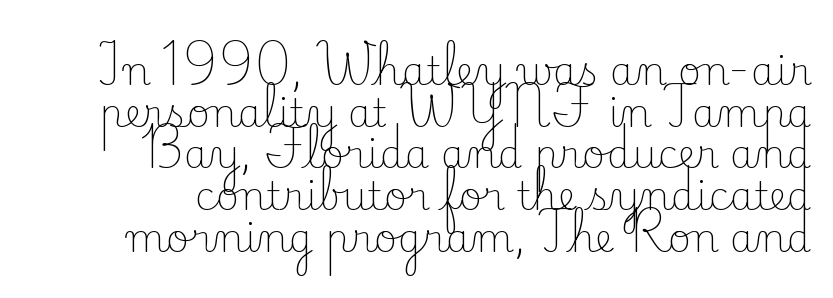
{"serif": "yes", "italic": "no", "bold": "no", "weight": "light", "width": "normal", "stroke_contrast": "low", "x_height": "small", "monospaced": "no", "underline": "no", "line_spacing": "tight", "line_spacing_ratio": 1.07, "letter_spacing": "normal", "letter_spacing_em": 0.0, "glyph_px": 39}
